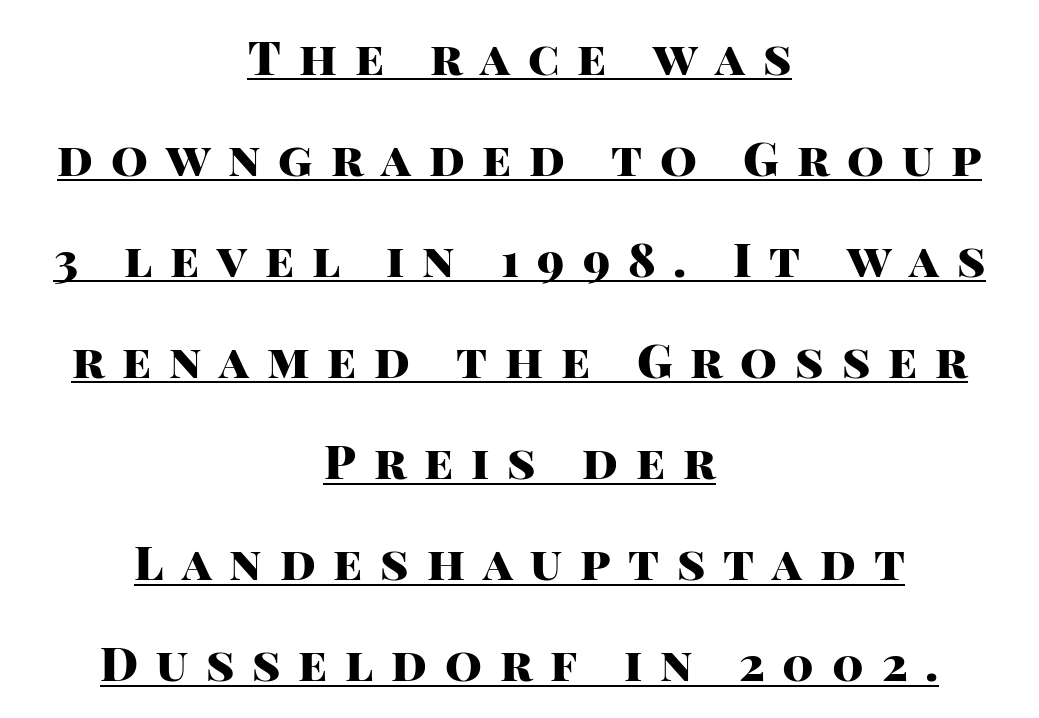
The image shows 47 px heavy sans-serif type, upright; set centered, loose line spacing (2.15x), unusually wide letter spacing (+0.38 em), underlined; high stroke contrast and a large x-height.
